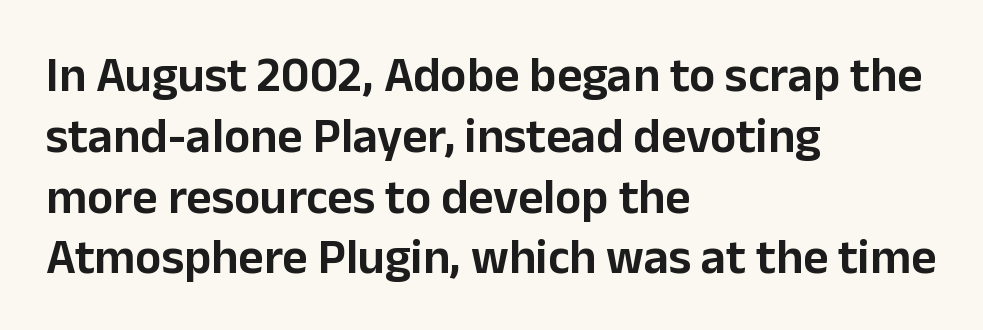
The image shows 49 px sans-serif type, upright; set left-aligned, line spacing 1.24x, normal letter spacing, not underlined; low stroke contrast and a medium x-height.
